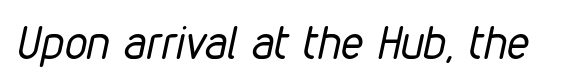
{"italic": "yes", "lean": "right", "slant_degrees": 12, "bold": "no", "weight": "regular", "width": "condensed", "stroke_contrast": "low", "x_height": "medium", "monospaced": "no", "underline": "no", "letter_spacing": "normal", "letter_spacing_em": 0.0, "glyph_px": 45}
